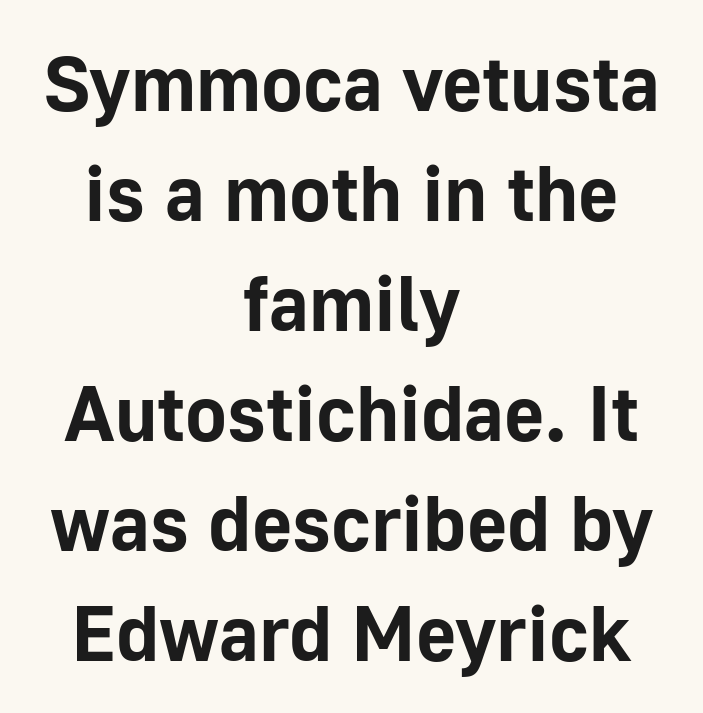
{"serif": "no", "italic": "no", "bold": "yes", "weight": "bold", "width": "normal", "stroke_contrast": "low", "x_height": "medium", "monospaced": "no", "underline": "no", "align": "center", "line_spacing": "normal", "line_spacing_ratio": 1.41, "letter_spacing": "normal", "letter_spacing_em": 0.0, "glyph_px": 78}
